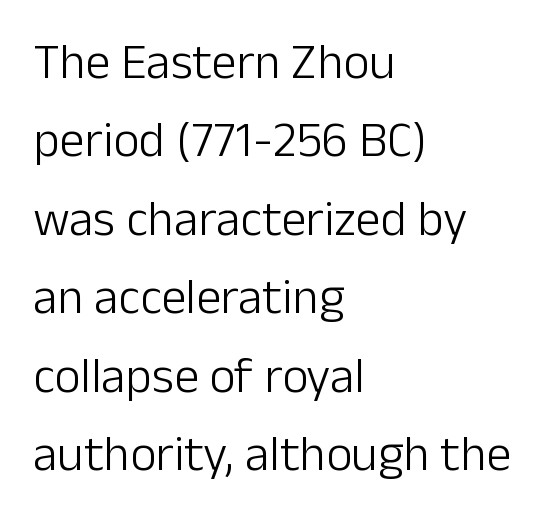
The image shows 50 px light sans-serif type, upright; set left-aligned, normal line spacing (1.57x), normal letter spacing, not underlined; low stroke contrast and a medium x-height.
